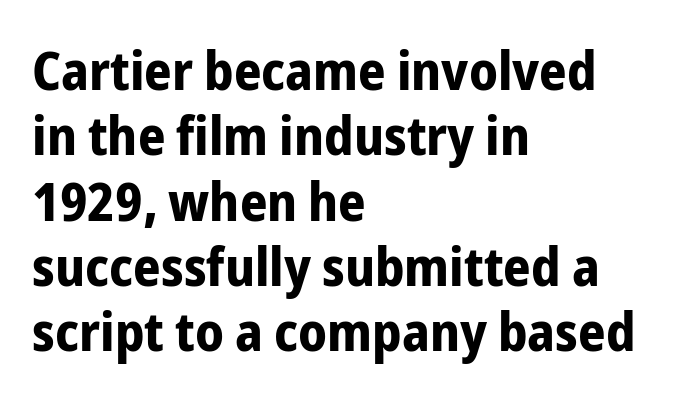
{"serif": "no", "italic": "no", "bold": "yes", "weight": "bold", "width": "condensed", "stroke_contrast": "low", "x_height": "medium", "monospaced": "no", "underline": "no", "align": "left", "line_spacing_ratio": 1.21, "letter_spacing": "normal", "letter_spacing_em": 0.0, "glyph_px": 54}
